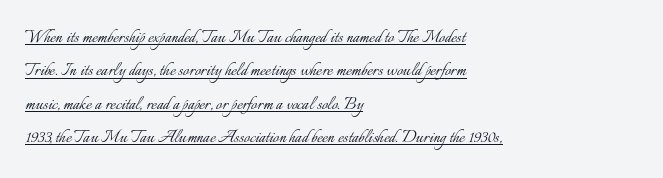
Q: Is the text bold? A: No.
Q: Is the text italic (slanted)? A: Yes.
Q: Is the text underlined? A: Yes.
Q: How is the paragraph aligned? A: Left-aligned.
Q: Is the spacing between letters normal or unusually wide? A: Normal.
Q: Is the spacing between lines tight, normal or loose? A: Normal.
